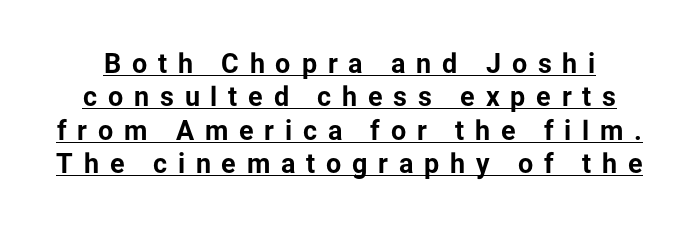
Q: Is the text bold? A: Yes.
Q: Is the text italic (slanted)? A: No, it is upright.
Q: Is the text underlined? A: Yes.
Q: Is the spacing between letters normal or unusually wide? A: Unusually wide.
